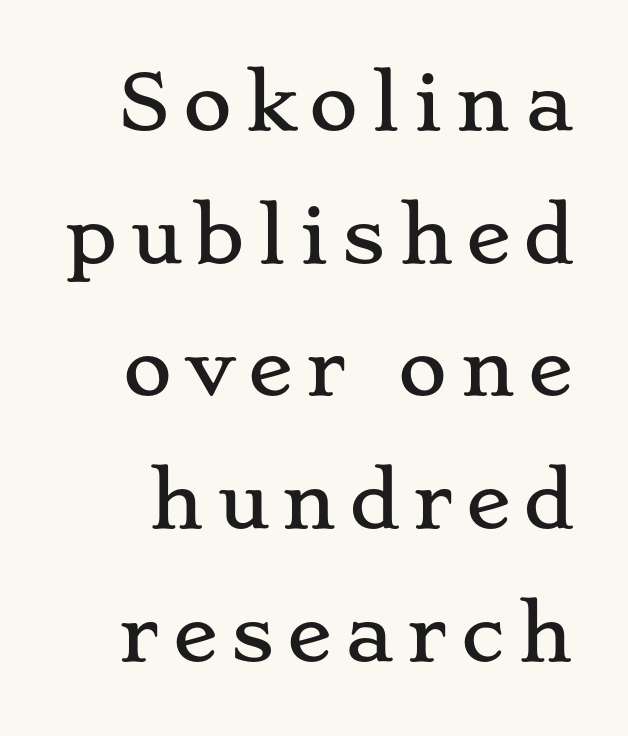
Q: Is the text italic (slanted)? A: No, it is upright.
Q: Is the typeface a serif or a sans-serif typeface? A: Serif.
Q: Is the text underlined? A: No.
Q: Width (condensed, normal, or wide)? A: Wide.
Q: Stroke contrast? A: Low.
Q: x-height? A: Small.
Q: Monospaced? A: No.
